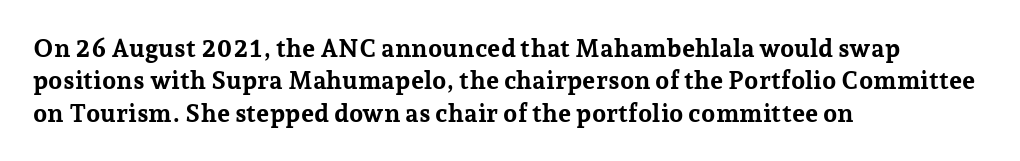
Q: Is the text bold? A: Yes.
Q: Is the text italic (slanted)? A: No, it is upright.
Q: Is the text underlined? A: No.
Q: How is the paragraph aligned? A: Left-aligned.
Q: Is the spacing between letters normal or unusually wide? A: Normal.
Q: Is the spacing between lines tight, normal or loose? A: Normal.
